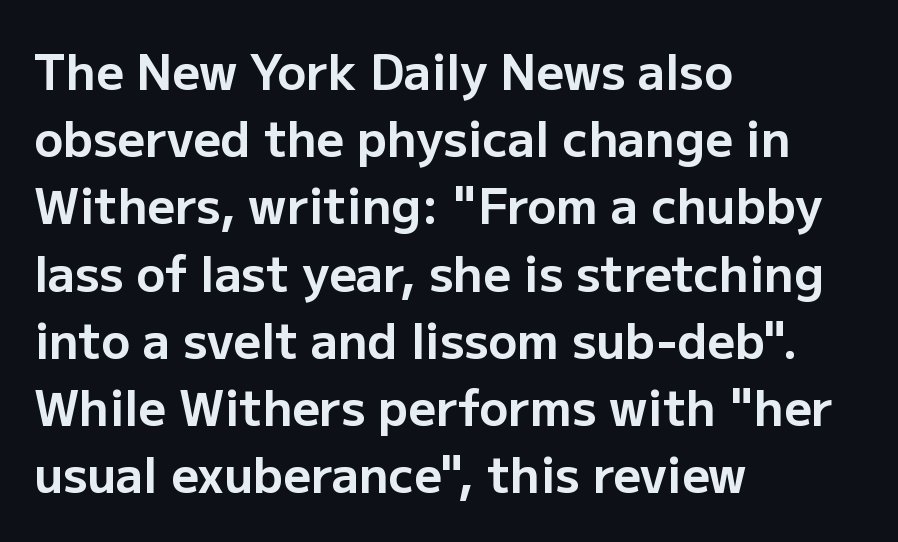
Do the characters align in a grid? No, the font is proportional. Spacing between characters is what you'd get straight out of the box. Strong, thick strokes mark this as bold type. Vertically, the passage feels balanced, rows spaced as you'd expect. Check where the strokes stop: nothing finishes them off — pure sans.
